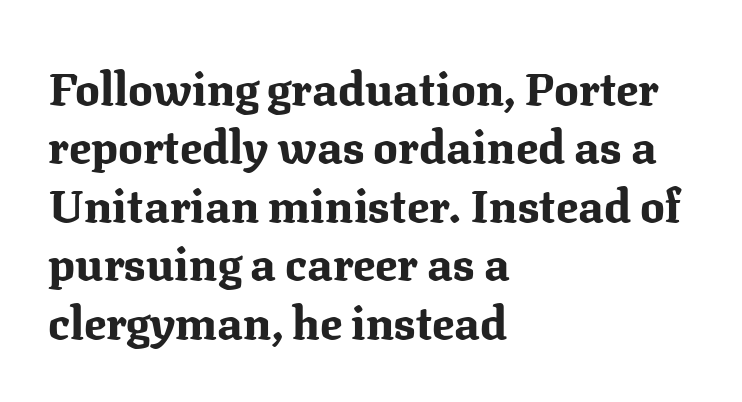
The image shows 46 px bold serif type, upright; set left-aligned, normal line spacing (1.27x), normal letter spacing, not underlined; medium stroke contrast and a medium x-height.
